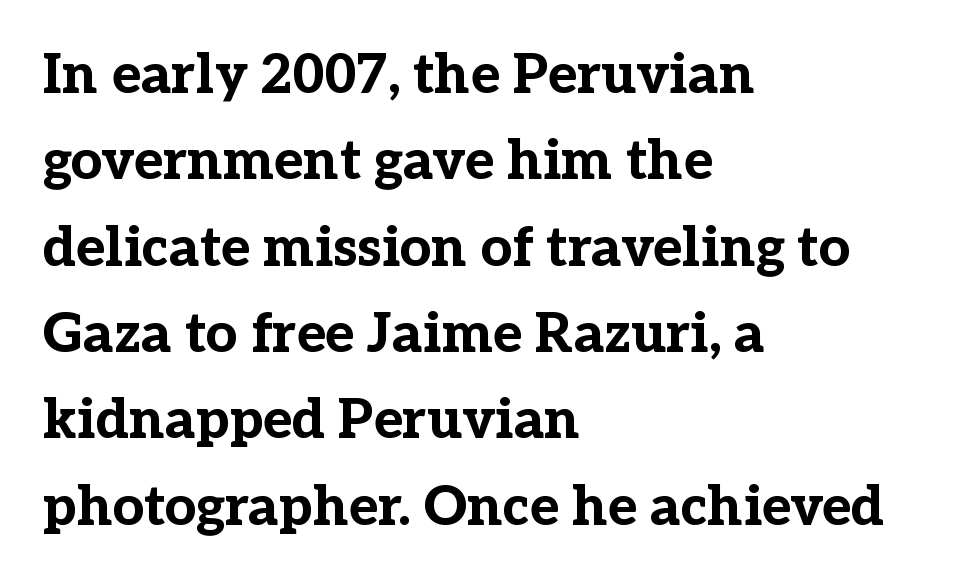
The image shows 55 px bold serif type, upright; set left-aligned, normal line spacing (1.57x), normal letter spacing, not underlined; low stroke contrast and a medium x-height.
